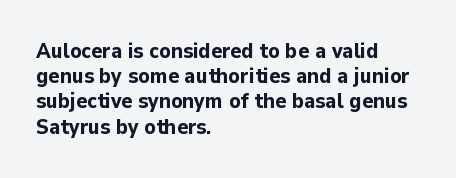
Q: Is the text bold? A: Yes.
Q: Is the text italic (slanted)? A: No, it is upright.
Q: Is the text underlined? A: No.
Q: How is the paragraph aligned? A: Left-aligned.
Q: Is the spacing between letters normal or unusually wide? A: Normal.
